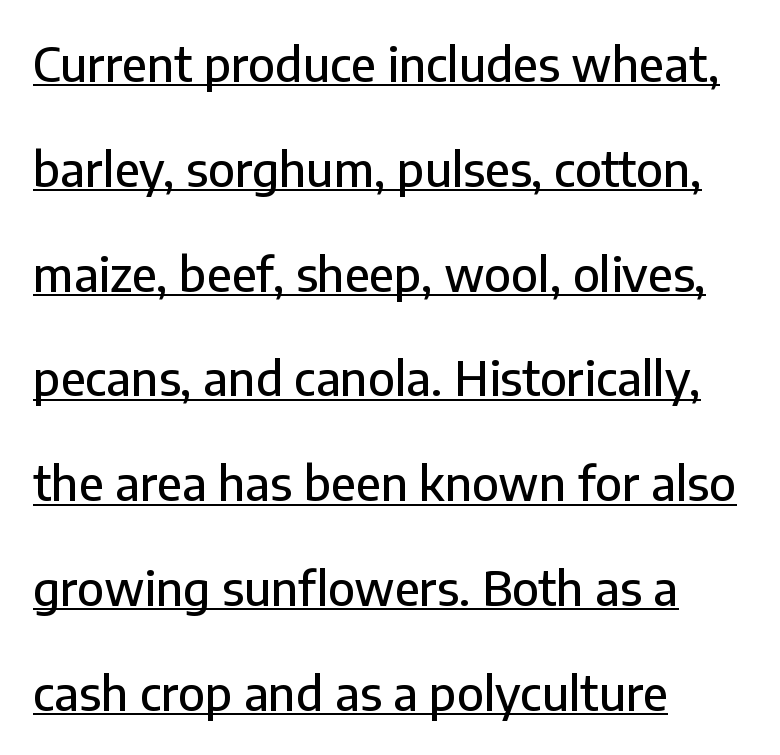
Every word sits above its own underline. These lines keep a tight, regular rhythm from letter to letter. How would I describe the line gaps? Wide and relaxed. Think of a printed novel: that variable character pitch is what you see here. Every row of glyphs begins at an identical x-position on the left. Unlike a traditional serif, this face leaves its strokes unadorned.
